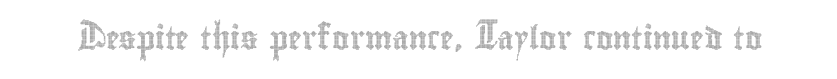
The image shows 23 px text type, upright; set normal letter spacing, not underlined.
